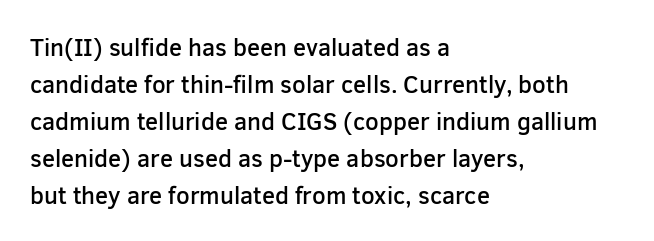
Leading matches the norm, producing a regular column. This is roman type, the default non-slanted kind. Students, note that the glyphs here touch the page at normal intervals. Anything drawn beneath the words? Only blank space.
